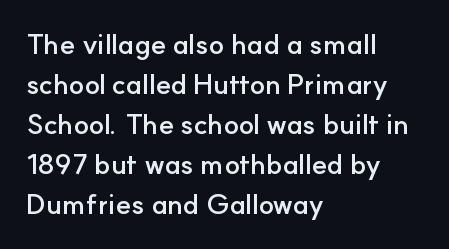
What weight is shown? A full bold with thick strokes. The letters carry no serifs — their stems end cleanly without finishing strokes. Horizontal bands of white between lines are of average thickness. Every stem runs plumb, perpendicular to the baseline. Where is the straight margin? On the left. Proportional: the letters do not fall into vertical columns.
